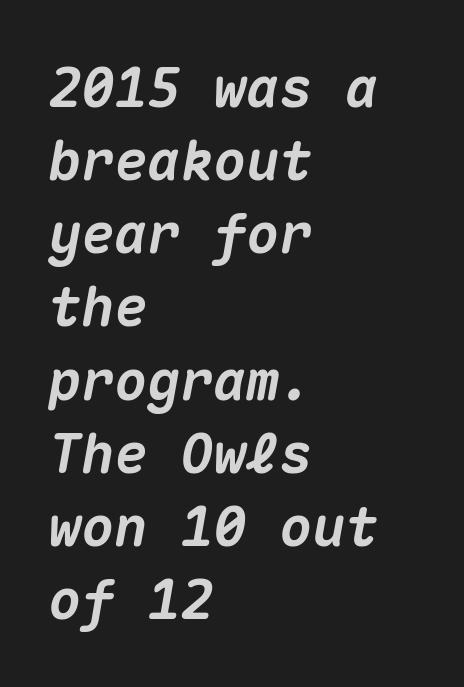
Normally led — the rows are evenly, conventionally spaced. Does the copy run flush right? No — it runs flush left. The glyphs look as if they've been sheared to an angle. Short note: letters normally spaced.
